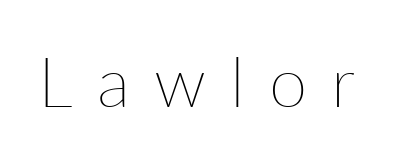
The image shows 69 px thin type, upright; set unusually wide letter spacing (+0.35 em), not underlined; low stroke contrast and a medium x-height.
